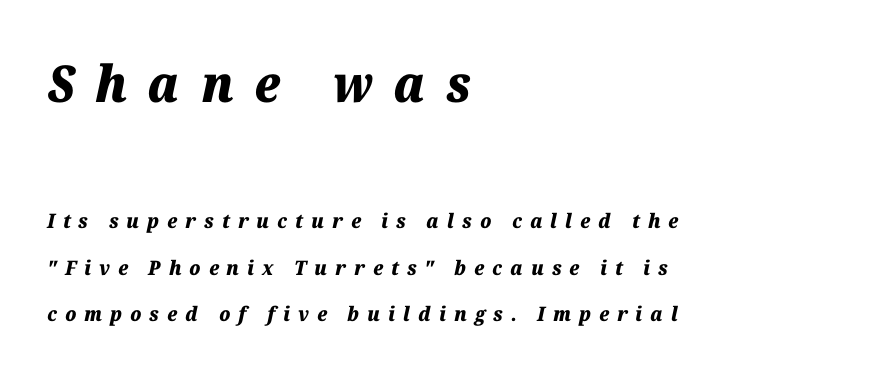
{"italic": "yes", "lean": "right", "slant_degrees": 12, "bold": "yes", "weight": "heavy", "width": "normal", "stroke_contrast": "medium", "x_height": "medium", "monospaced": "no", "underline": "no", "align": "left", "line_spacing": "loose", "line_spacing_ratio": 2.32, "letter_spacing": "wide", "letter_spacing_em": 0.4, "larger_block": "first", "size_ratio": 2.55, "glyph_px": 51}
